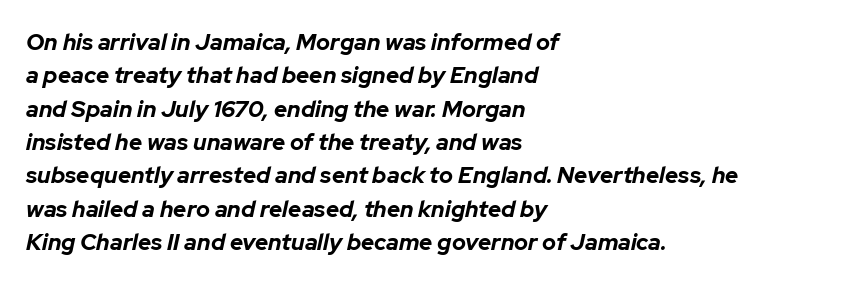
The lines sit at an ordinary, default distance from one another. Pretty heavy lettering here — definitely bold. Inter-character spacing is left at the font's built-in metrics. Underlining? Definitely not there. Short and long lines alike share a common starting point at left. Slanted lettering throughout.
